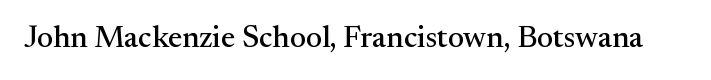
The image shows 31 px serif type, upright; set normal letter spacing, not underlined; medium stroke contrast and a small x-height.
